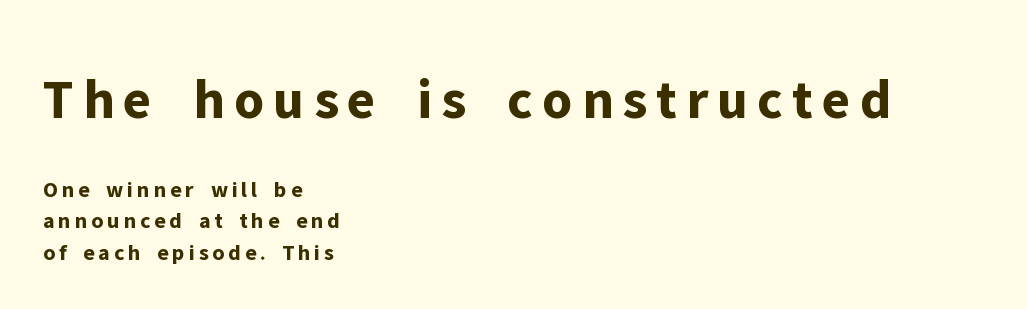
The image shows 57 px bold sans-serif type, upright; set left-aligned, normal line spacing (1.36x), not underlined; the first (top) block is 2.48x larger; low stroke contrast and a medium x-height.
